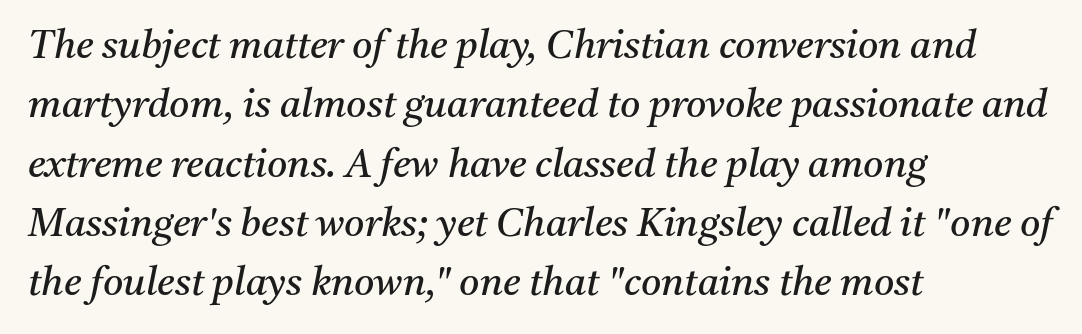
The image shows 39 px regular-weight serif type, italic (leaning right); set left-aligned, normal line spacing (1.52x), normal letter spacing, not underlined; medium stroke contrast and a medium x-height.
